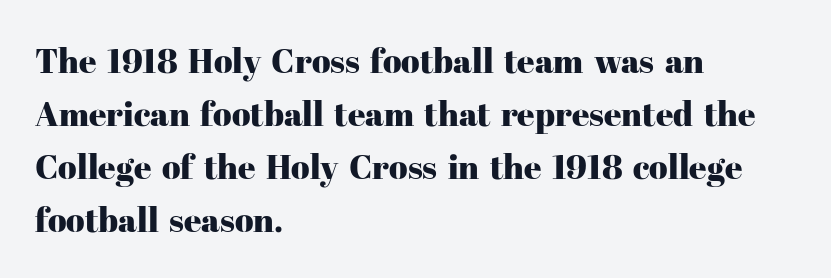
Descenders are the only things crossing below the line. Compared with a centered layout, this one pins lines to the left instead. Tracking here is standard; glyphs follow each other at the usual distance. Every character sits straight up, as roman type does. The line-height multiplier appears to be the usual default. Does the type have serifs? Yes, each stem ends in a small foot.
